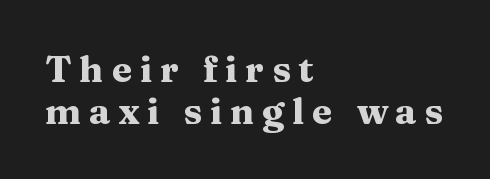
{"serif": "yes", "italic": "no", "bold": "yes", "weight": "heavy", "width": "wide", "stroke_contrast": "medium", "x_height": "medium", "monospaced": "no", "underline": "no", "align": "left", "line_spacing": "tight", "line_spacing_ratio": 1.13, "letter_spacing": "wide", "letter_spacing_em": 0.21, "glyph_px": 37}
